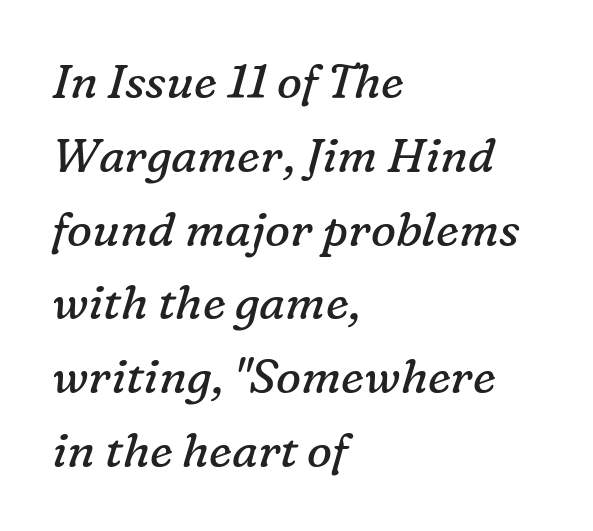
{"serif": "yes", "italic": "yes", "lean": "right", "slant_degrees": 16, "bold": "no", "weight": "regular", "width": "normal", "stroke_contrast": "low", "x_height": "medium", "monospaced": "no", "underline": "no", "align": "left", "line_spacing": "normal", "line_spacing_ratio": 1.57, "letter_spacing": "normal", "letter_spacing_em": 0.0, "glyph_px": 47}
